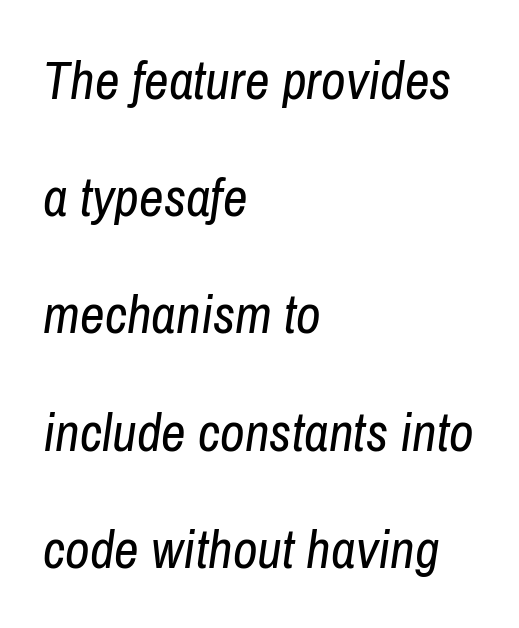
Horizontally, the lines are justified to the leading edge only. Emphasis-style slanted type is in use. Weight: not bold — regular or lighter. Each row of text sits above clean, open space. Students, observe: this is what heavily led, spacious text looks like. A typesetter would call this zero additional tracking.
